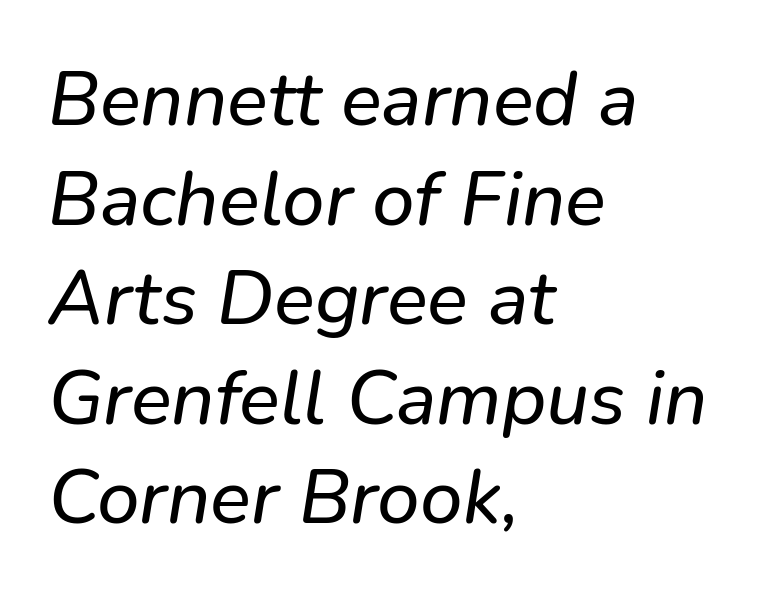
The image shows 76 px sans-serif type; set left-aligned, normal line spacing (1.31x), normal letter spacing, not underlined; low stroke contrast and a medium x-height.
